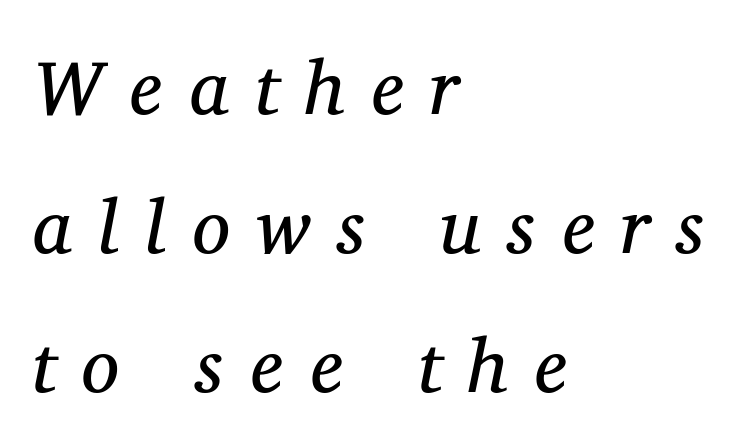
The image shows 76 px regular-weight serif type, italic (leaning right); set left-aligned, line spacing 1.83x, unusually wide letter spacing (+0.35 em), not underlined; medium stroke contrast and a medium x-height.
